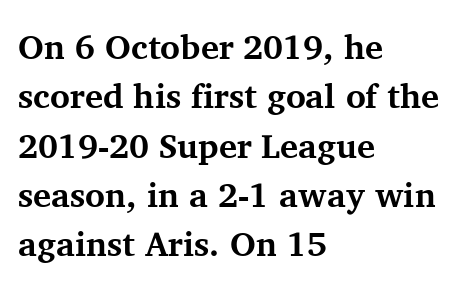
The image shows 34 px bold serif type, upright; set left-aligned, normal line spacing (1.45x), normal letter spacing, not underlined; medium stroke contrast and a medium x-height.
